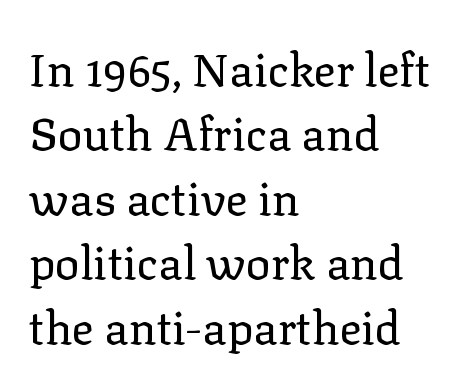
Weight: in the light-to-regular range. The vertical gap from one line to the next is medium. The glyphs in this specimen are seriffed. Does the lettering tilt? It doesn't — this is upright. The line texture is even and compact thanks to regular tracking.
